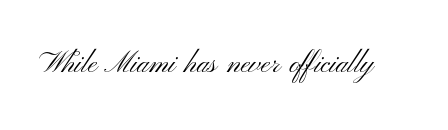
Q: Is the text bold? A: No.
Q: Is the text italic (slanted)? A: Yes.
Q: Is the typeface a serif or a sans-serif typeface? A: Sans-serif.
Q: Is the text underlined? A: No.
Q: Is the spacing between letters normal or unusually wide? A: Normal.
Q: Width (condensed, normal, or wide)? A: Wide.
Q: Stroke contrast? A: Medium.
Q: x-height? A: Small.
Q: Monospaced? A: No.
